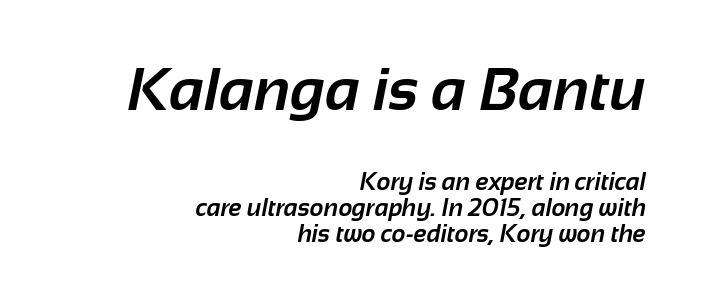
The image shows 60 px bold sans-serif type; set right-aligned, tight line spacing (1.08x), normal letter spacing, not underlined; the first (top) block is 2.5x larger; low stroke contrast and a medium x-height.
